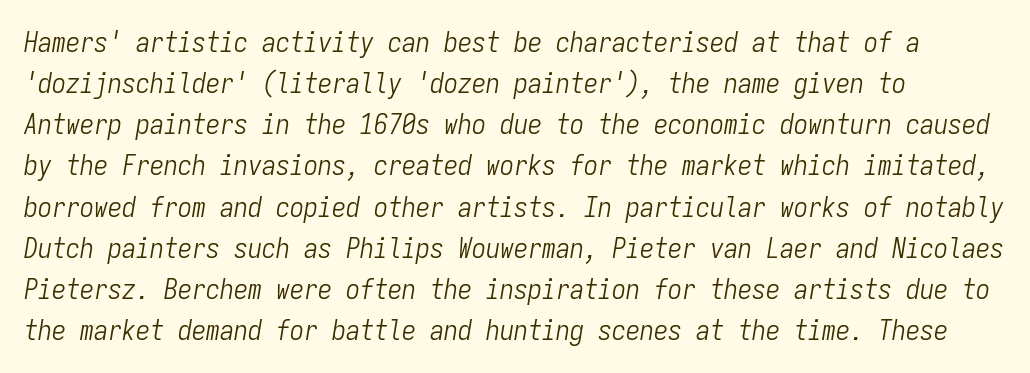
{"italic": "yes", "lean": "right", "slant_degrees": 9, "bold": "no", "weight": "light", "width": "condensed", "stroke_contrast": "low", "x_height": "medium", "monospaced": "yes", "underline": "no", "align": "left", "line_spacing": "normal", "line_spacing_ratio": 1.47, "letter_spacing": "normal", "letter_spacing_em": 0.0, "glyph_px": 28}
